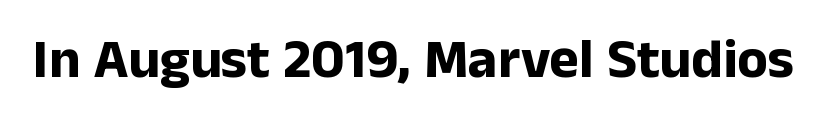
The image shows 56 px bold sans-serif type, upright; set normal letter spacing, not underlined; low stroke contrast and a medium x-height.
